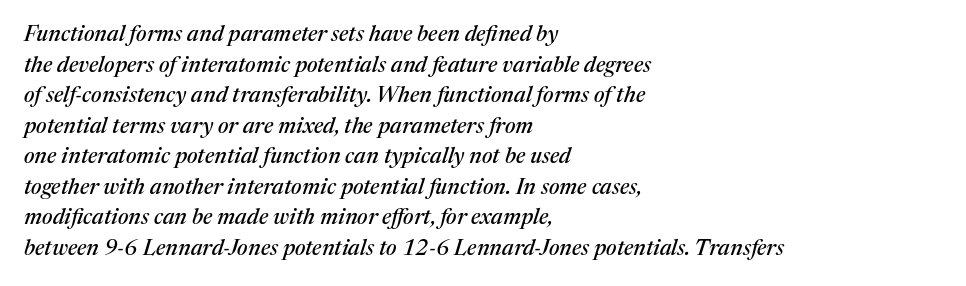
Compared with typical paragraphs, the rows here are spaced about the same. Each row of text sits above clean, open space. A classic flush-left, rag-right setting is used for this passage. The typography opts for an oblique posture over an upright one. The gaps between neighbouring characters are ordinary and unremarkable.
